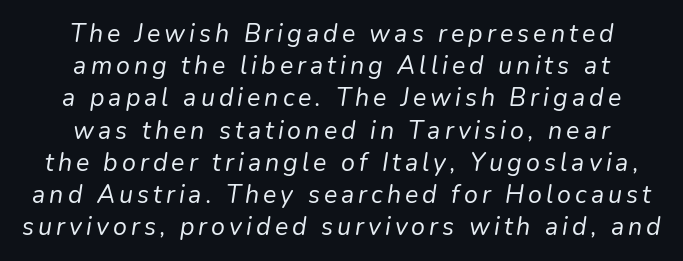
Q: Is the text bold? A: No.
Q: Is the text italic (slanted)? A: Yes, it leans right by about 9 degrees.
Q: Is the text underlined? A: No.
Q: How is the paragraph aligned? A: Centered.
Q: Is the spacing between lines tight, normal or loose? A: Normal.
